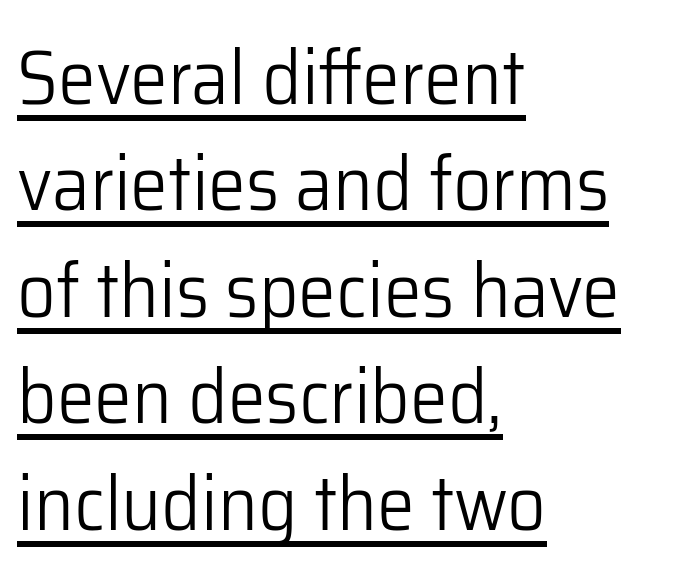
The image shows 76 px light sans-serif type, upright; set left-aligned, normal line spacing (1.4x), normal letter spacing, underlined; low stroke contrast and a medium x-height.
